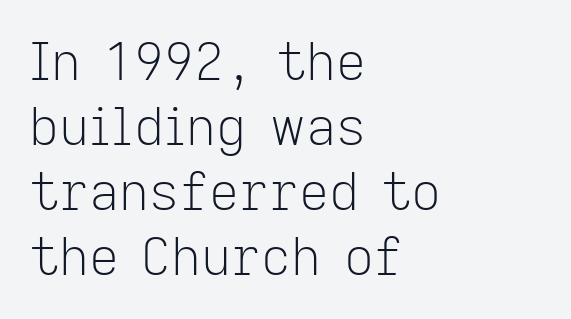
The image shows 52 px light sans-serif type, upright; set left-aligned, normal line spacing (1.25x), normal letter spacing, not underlined; low stroke contrast and a medium x-height.
